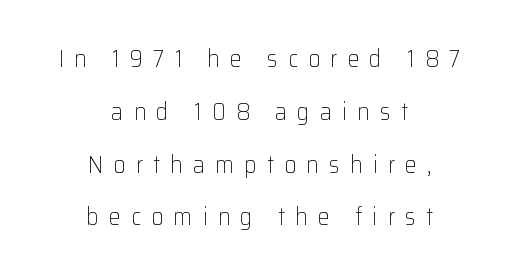
The image shows 24 px text type, upright; set centered, loose line spacing (2.2x), unusually wide letter spacing (+0.42 em), not underlined.
